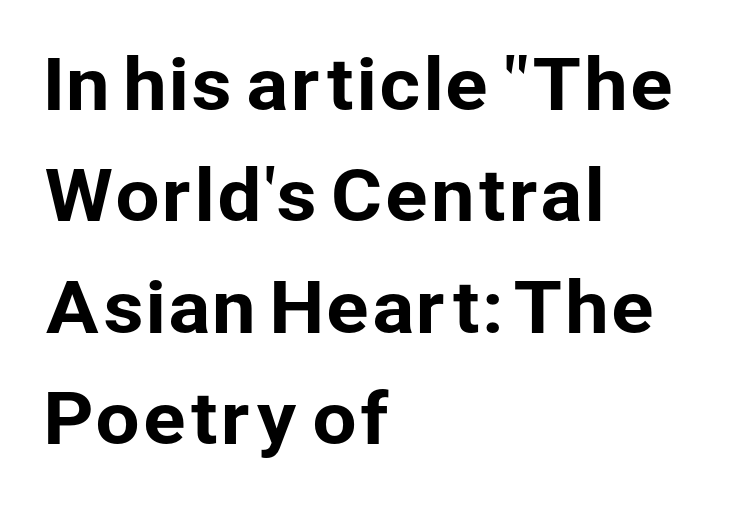
Q: Is the text italic (slanted)? A: No, it is upright.
Q: Is the typeface a serif or a sans-serif typeface? A: Sans-serif.
Q: Is the text underlined? A: No.
Q: How is the paragraph aligned? A: Left-aligned.
Q: Is the spacing between letters normal or unusually wide? A: Normal.
Q: Is the spacing between lines tight, normal or loose? A: Normal.
Q: Width (condensed, normal, or wide)? A: Normal.
Q: Stroke contrast? A: Low.
Q: x-height? A: Medium.
Q: Monospaced? A: No.
